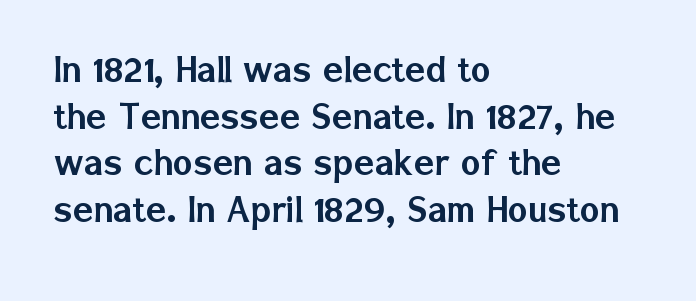
The image shows 42 px sans-serif type, upright; set left-aligned, tight line spacing (1.11x), normal letter spacing, not underlined; low stroke contrast and a medium x-height.
